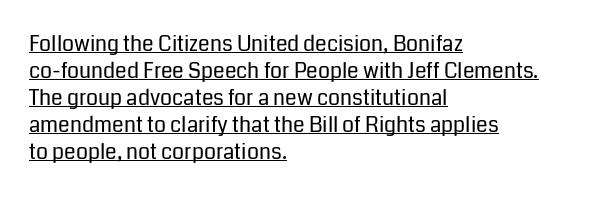
Q: Is the text bold? A: No.
Q: Is the text italic (slanted)? A: No, it is upright.
Q: Is the text underlined? A: Yes.
Q: How is the paragraph aligned? A: Left-aligned.
Q: Is the spacing between letters normal or unusually wide? A: Normal.
Q: Is the spacing between lines tight, normal or loose? A: Normal.
